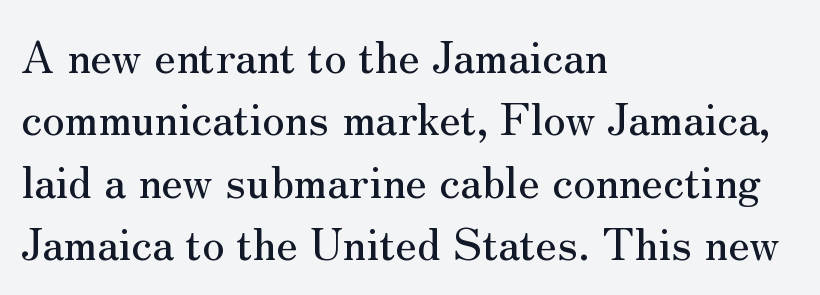
Q: Is the text italic (slanted)? A: No, it is upright.
Q: Is the typeface a serif or a sans-serif typeface? A: Serif.
Q: Is the text underlined? A: No.
Q: How is the paragraph aligned? A: Left-aligned.
Q: Is the spacing between letters normal or unusually wide? A: Normal.
Q: Is the spacing between lines tight, normal or loose? A: Normal.
Q: Width (condensed, normal, or wide)? A: Normal.
Q: Stroke contrast? A: Medium.
Q: x-height? A: Small.
Q: Monospaced? A: No.
